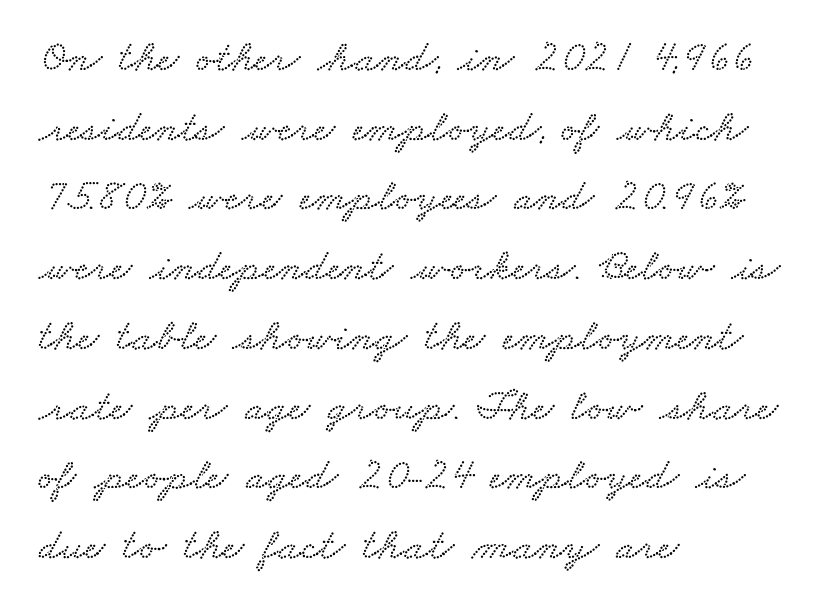
Q: Is the text underlined? A: No.
Q: How is the paragraph aligned? A: Left-aligned.
Q: Is the spacing between letters normal or unusually wide? A: Normal.
Q: Is the spacing between lines tight, normal or loose? A: Normal.
Q: Width (condensed, normal, or wide)? A: Wide.
Q: Stroke contrast? A: Low.
Q: x-height? A: Small.
Q: Monospaced? A: No.
